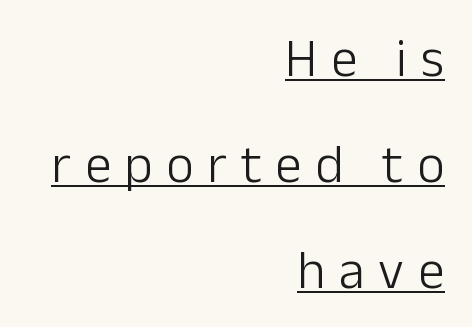
Q: Is the text bold? A: No.
Q: Is the text italic (slanted)? A: No, it is upright.
Q: Is the typeface a serif or a sans-serif typeface? A: Sans-serif.
Q: Is the text underlined? A: Yes.
Q: How is the paragraph aligned? A: Right-aligned.
Q: Is the spacing between letters normal or unusually wide? A: Unusually wide.
Q: Is the spacing between lines tight, normal or loose? A: Loose.
Q: Width (condensed, normal, or wide)? A: Normal.
Q: Stroke contrast? A: Low.
Q: x-height? A: Medium.
Q: Monospaced? A: No.
